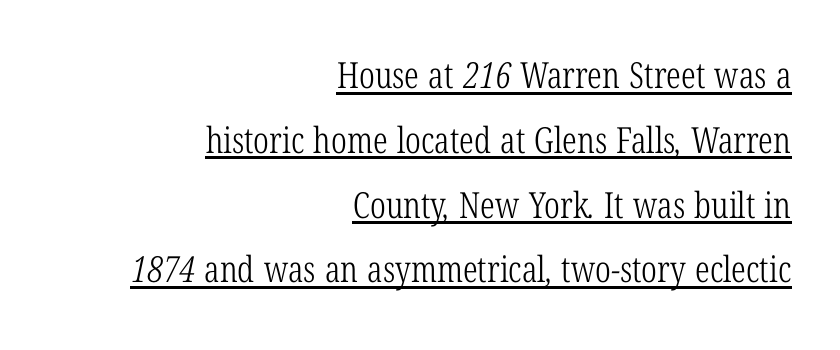
Here the designer chose a conventional face with non-uniform glyph widths. Letter spacing: default. A continuous stroke trails under the words, as in a hyperlink. Little horizontal feet cap the strokes, marking this as serif type. A flush-right, rag-left setting is used for this passage.
